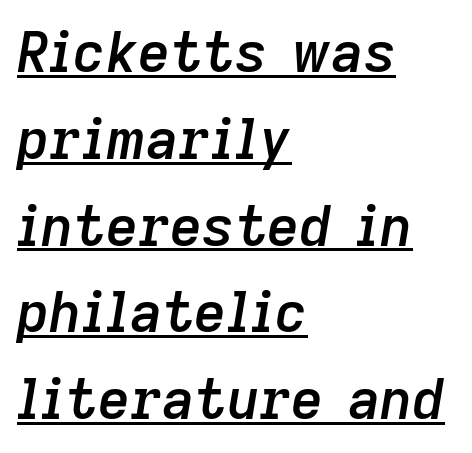
The image shows 56 px semibold type, italic (leaning right); set left-aligned, normal line spacing (1.55x), normal letter spacing, underlined; low stroke contrast and a medium x-height.
